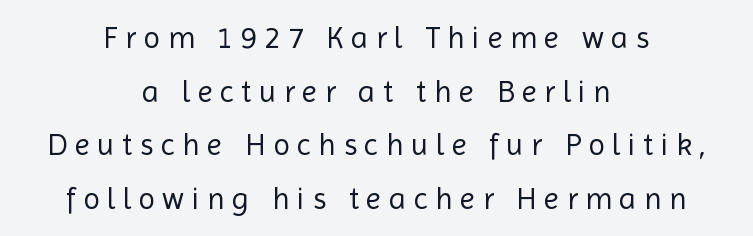
Q: Is the text bold? A: No.
Q: Is the text italic (slanted)? A: No, it is upright.
Q: Is the typeface a serif or a sans-serif typeface? A: Sans-serif.
Q: Is the text underlined? A: No.
Q: How is the paragraph aligned? A: Centered.
Q: Is the spacing between letters normal or unusually wide? A: Unusually wide.
Q: Width (condensed, normal, or wide)? A: Normal.
Q: x-height? A: Medium.
Q: Monospaced? A: No.
